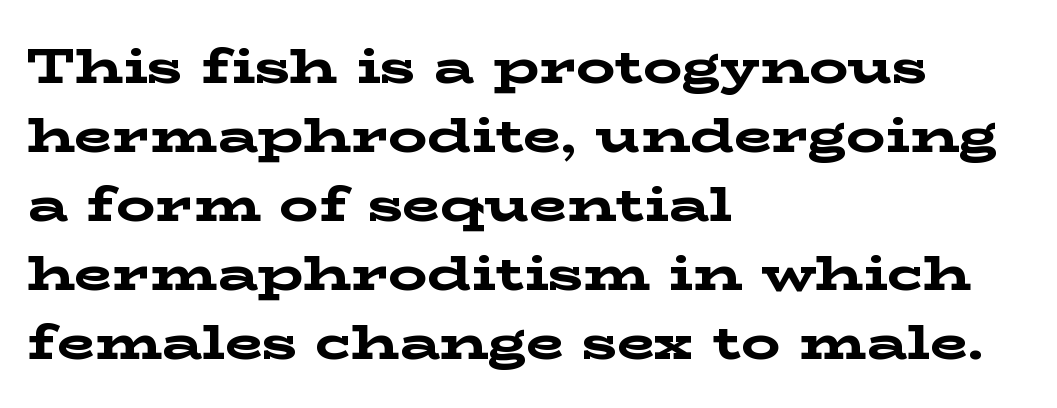
Check where the strokes stop: tiny serifs finish them off. There is no visible air inserted between adjacent glyphs. The type sits square on the baseline with zero lean. Quick note: underline off. The vertical gap from one line to the next is medium. Visually the block forms a straight wall on the left and a jagged coastline on the right.
